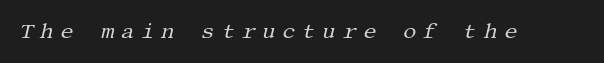
Q: Is the text bold? A: No.
Q: Is the text italic (slanted)? A: Yes, it leans right by about 13 degrees.
Q: Is the text underlined? A: No.
Q: Is the spacing between letters normal or unusually wide? A: Unusually wide.
